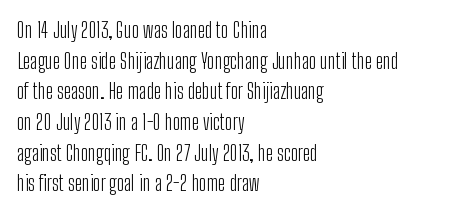
{"italic": "no", "bold": "no", "underline": "no", "align": "left", "line_spacing": "normal", "line_spacing_ratio": 1.46, "letter_spacing": "normal", "letter_spacing_em": 0.0, "glyph_px": 21}
